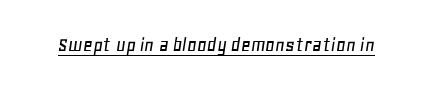
The image shows 21 px text type, italic (leaning right); set normal letter spacing, underlined.
